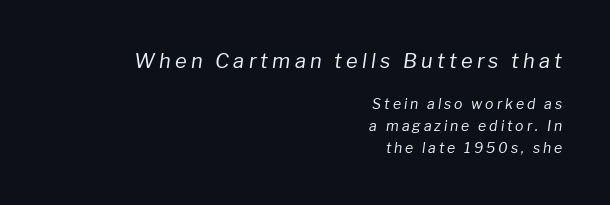
{"italic": "yes", "lean": "right", "slant_degrees": 8, "bold": "no", "underline": "no", "align": "right", "line_spacing": "normal", "line_spacing_ratio": 1.56, "letter_spacing": "wide", "letter_spacing_em": 0.21, "larger_block": "first", "size_ratio": 1.43, "glyph_px": 20}
